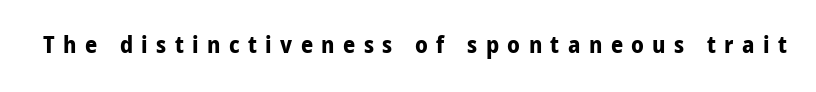
Words float on clear page, feet unadorned. As a designer I'd log this as weight 700, bold. If you drew a line through each stem, it would be perfectly vertical. Inter-character spacing is expanded well beyond the font's built-in metrics.
